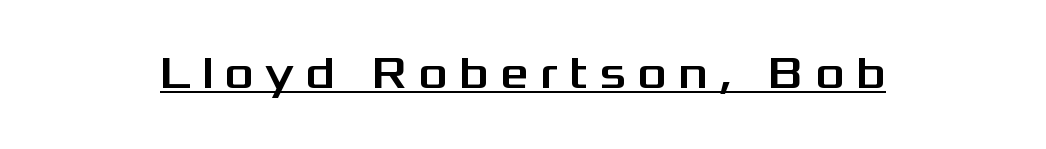
A roman cut, with each character standing at attention. Looks like regular typesetting: each glyph gets only the width it needs. Honestly, the letter spacing is so wide it's the main thing you notice. Caption: lettering with a line underneath. Type style note: lacks serifs.
